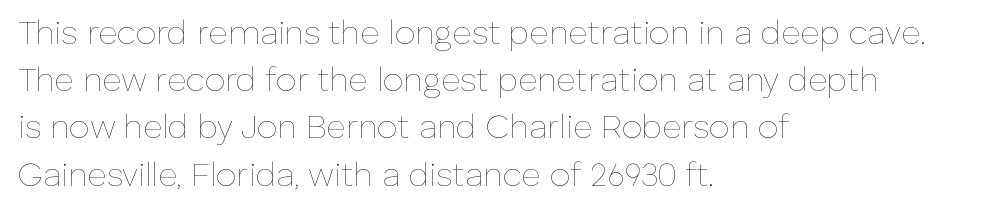
Q: Is the text bold? A: No.
Q: Is the text italic (slanted)? A: No, it is upright.
Q: Is the text underlined? A: No.
Q: How is the paragraph aligned? A: Left-aligned.
Q: Is the spacing between letters normal or unusually wide? A: Normal.
Q: Is the spacing between lines tight, normal or loose? A: Normal.
Q: Width (condensed, normal, or wide)? A: Normal.
Q: Stroke contrast? A: Low.
Q: x-height? A: Medium.
Q: Monospaced? A: No.
